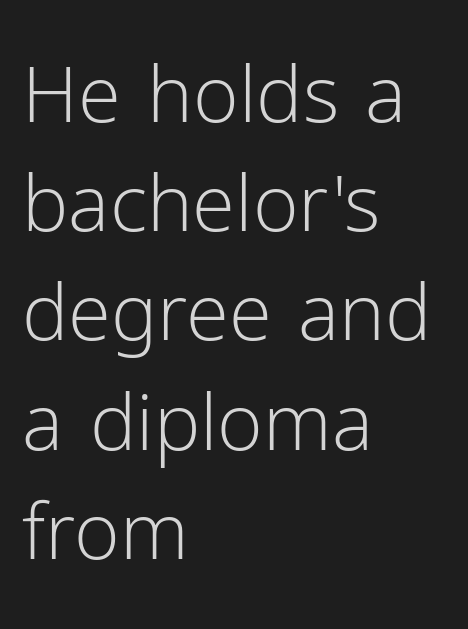
The image shows 78 px light sans-serif type, upright; set left-aligned, normal line spacing (1.4x), normal letter spacing, not underlined; low stroke contrast and a medium x-height.
